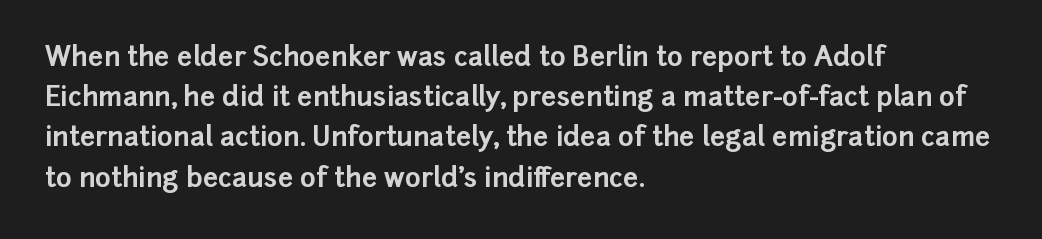
Q: Is the text bold? A: Yes.
Q: Is the text italic (slanted)? A: No, it is upright.
Q: Is the text underlined? A: No.
Q: How is the paragraph aligned? A: Left-aligned.
Q: Is the spacing between letters normal or unusually wide? A: Normal.
Q: Is the spacing between lines tight, normal or loose? A: Normal.
